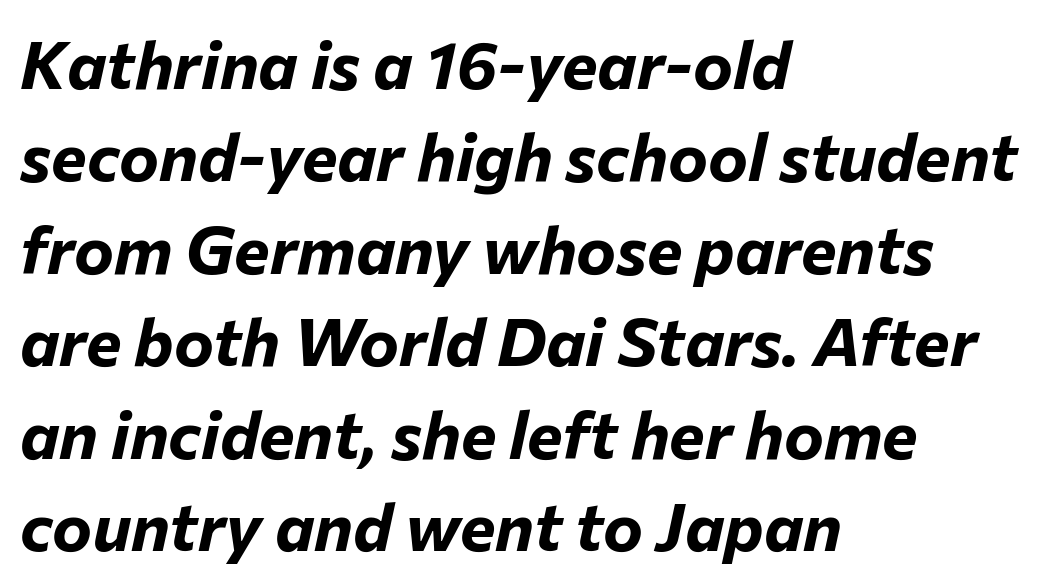
The image shows 67 px bold type, italic (leaning right); set left-aligned, normal line spacing (1.38x), normal letter spacing, not underlined; low stroke contrast and a medium x-height.
